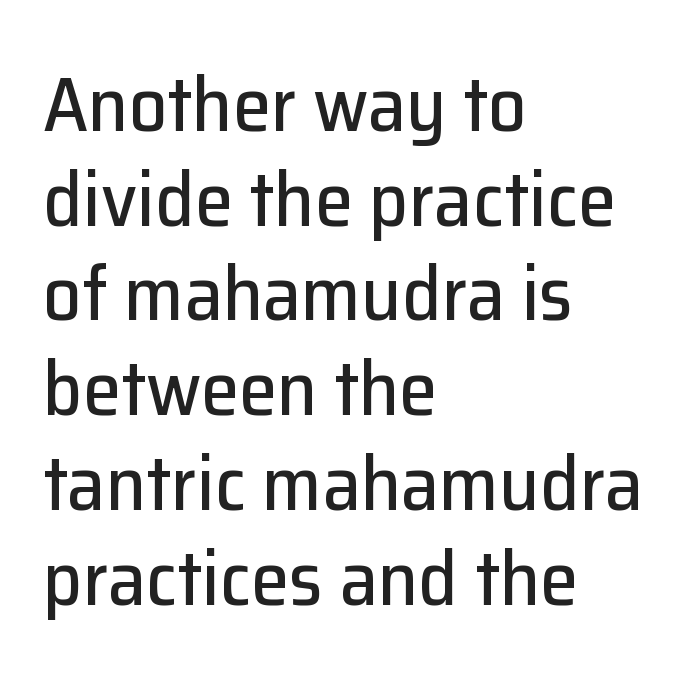
{"serif": "no", "italic": "no", "width": "normal", "stroke_contrast": "low", "x_height": "medium", "monospaced": "no", "underline": "no", "align": "left", "line_spacing_ratio": 1.23, "letter_spacing": "normal", "letter_spacing_em": 0.0, "glyph_px": 77}
